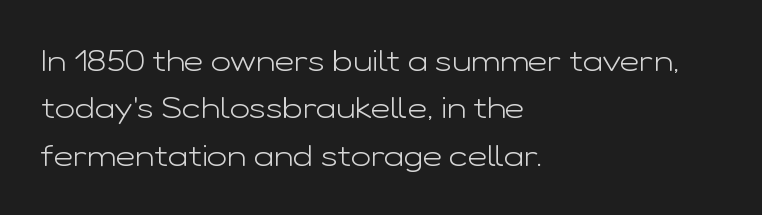
{"serif": "no", "italic": "no", "bold": "no", "weight": "light", "width": "wide", "stroke_contrast": "low", "x_height": "medium", "monospaced": "no", "underline": "no", "align": "left", "line_spacing": "normal", "line_spacing_ratio": 1.58, "letter_spacing": "normal", "letter_spacing_em": 0.0, "glyph_px": 30}
